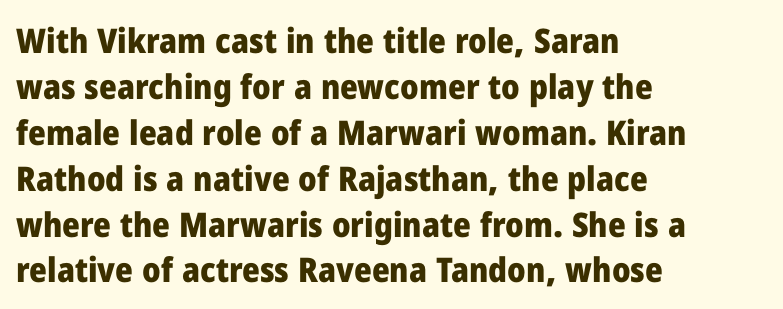
{"serif": "no", "italic": "no", "bold": "yes", "weight": "heavy", "width": "normal", "stroke_contrast": "low", "x_height": "medium", "monospaced": "no", "underline": "no", "align": "left", "line_spacing": "normal", "line_spacing_ratio": 1.35, "letter_spacing": "normal", "letter_spacing_em": 0.0, "glyph_px": 34}
